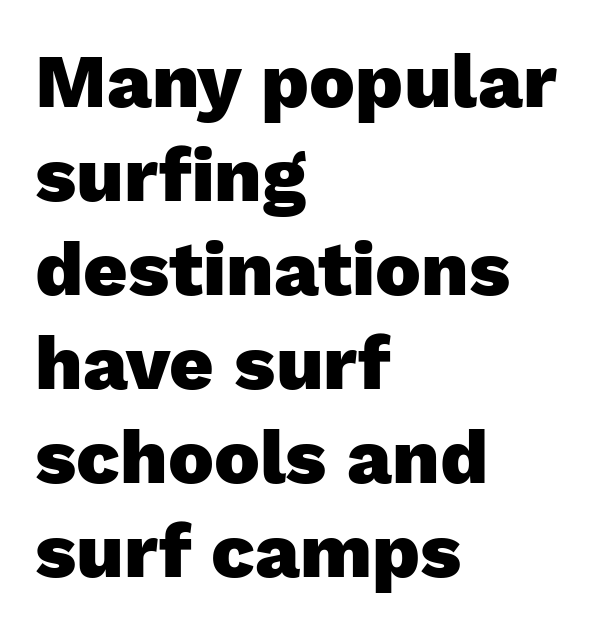
Q: Is the text bold? A: Yes.
Q: Is the text italic (slanted)? A: No, it is upright.
Q: Is the typeface a serif or a sans-serif typeface? A: Sans-serif.
Q: Is the text underlined? A: No.
Q: How is the paragraph aligned? A: Left-aligned.
Q: Is the spacing between letters normal or unusually wide? A: Normal.
Q: Width (condensed, normal, or wide)? A: Normal.
Q: Stroke contrast? A: Low.
Q: x-height? A: Medium.
Q: Monospaced? A: No.
